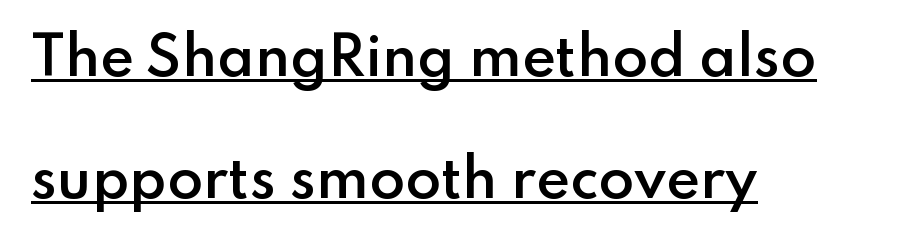
You could not count columns in this text — the font is proportionally spaced. Where is the straight margin? On the left. This block would shrink considerably if given ordinary leading; it's expanded now. Look at the bottom of the vertical strokes: they stop flat, with no serifs. Does the lettering tilt? It doesn't — this is upright. A semibold gives these letters moderate extra thickness, short of bold.
